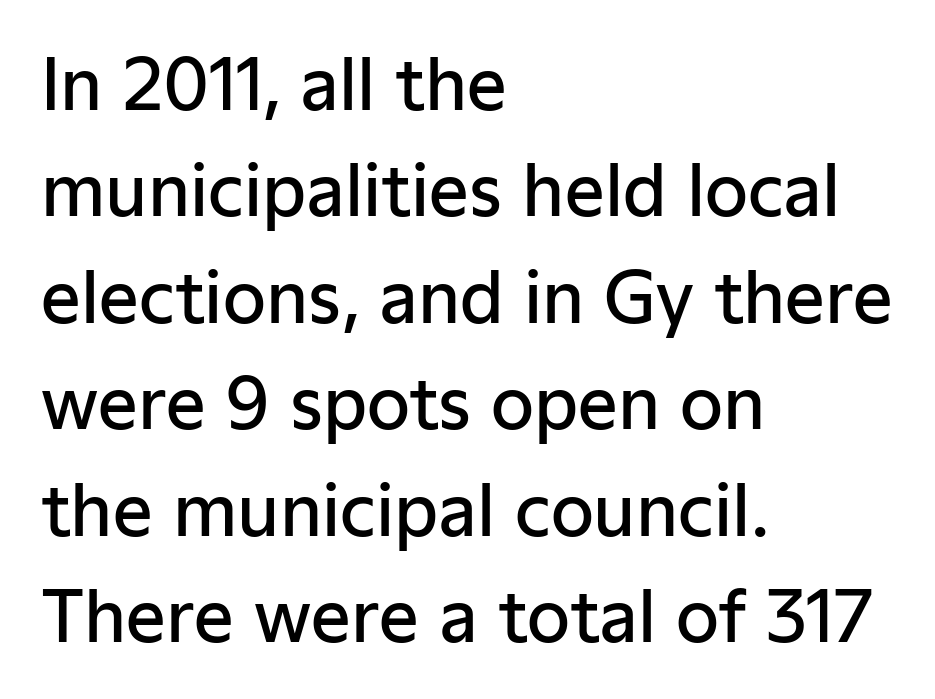
Q: Is the text bold? A: Semi-bold.
Q: Is the text italic (slanted)? A: No, it is upright.
Q: Is the typeface a serif or a sans-serif typeface? A: Sans-serif.
Q: Is the text underlined? A: No.
Q: How is the paragraph aligned? A: Left-aligned.
Q: Is the spacing between letters normal or unusually wide? A: Normal.
Q: Is the spacing between lines tight, normal or loose? A: Normal.
Q: Width (condensed, normal, or wide)? A: Normal.
Q: Stroke contrast? A: Low.
Q: x-height? A: Medium.
Q: Monospaced? A: No.
